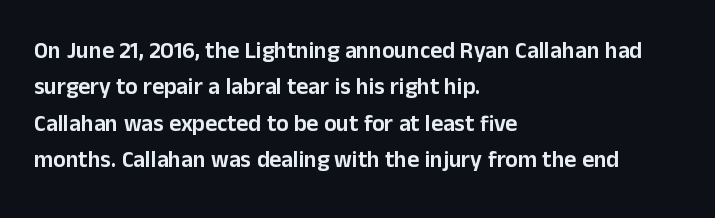
The image shows 23 px text type, upright; set left-aligned, normal line spacing (1.58x), normal letter spacing, not underlined.
